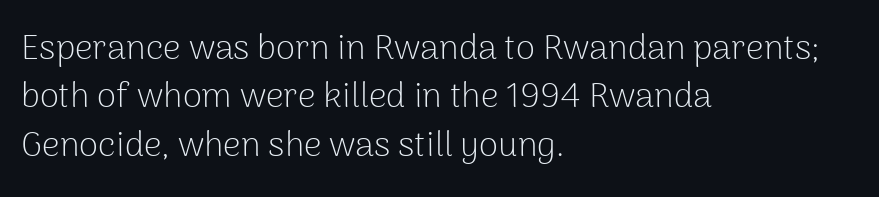
Q: Is the text bold? A: No.
Q: Is the text italic (slanted)? A: No, it is upright.
Q: Is the typeface a serif or a sans-serif typeface? A: Sans-serif.
Q: Is the text underlined? A: No.
Q: How is the paragraph aligned? A: Left-aligned.
Q: Is the spacing between letters normal or unusually wide? A: Normal.
Q: Is the spacing between lines tight, normal or loose? A: Normal.
Q: Width (condensed, normal, or wide)? A: Normal.
Q: Stroke contrast? A: Low.
Q: x-height? A: Medium.
Q: Monospaced? A: No.
